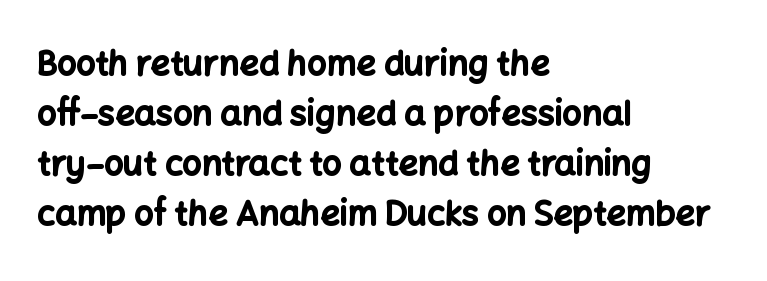
Q: Is the text bold? A: Yes.
Q: Is the text italic (slanted)? A: No, it is upright.
Q: Is the typeface a serif or a sans-serif typeface? A: Sans-serif.
Q: Is the text underlined? A: No.
Q: How is the paragraph aligned? A: Left-aligned.
Q: Is the spacing between letters normal or unusually wide? A: Normal.
Q: Is the spacing between lines tight, normal or loose? A: Normal.
Q: Width (condensed, normal, or wide)? A: Normal.
Q: Stroke contrast? A: Low.
Q: x-height? A: Medium.
Q: Monospaced? A: No.
